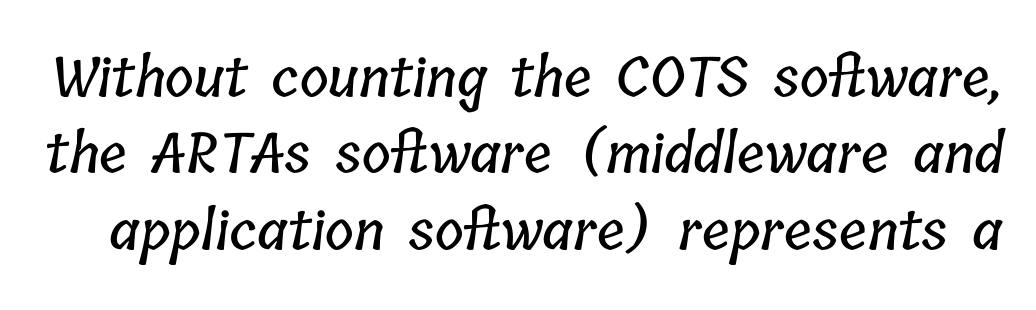
The space directly below the letters is spotless. The rendering uses natural spacing where letterforms have individual widths. The horizontal fit of the characters is conventional and even. How would I describe the line gaps? Plain and ordinary.
